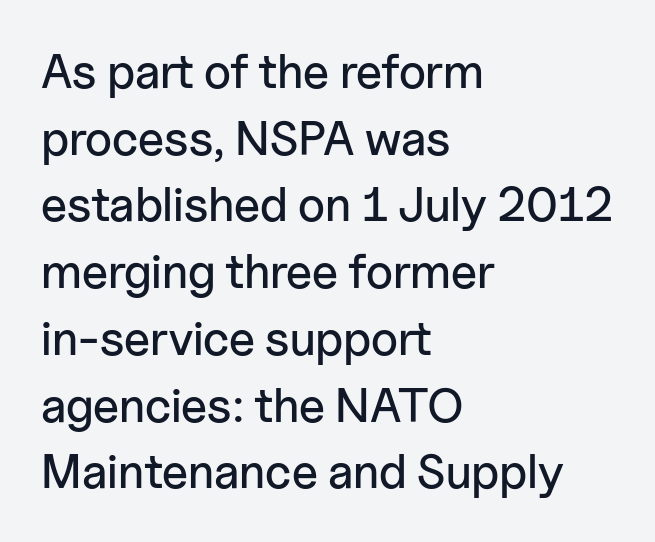
The image shows 48 px sans-serif type, upright; set left-aligned, normal line spacing (1.39x), normal letter spacing, not underlined; low stroke contrast and a medium x-height.
